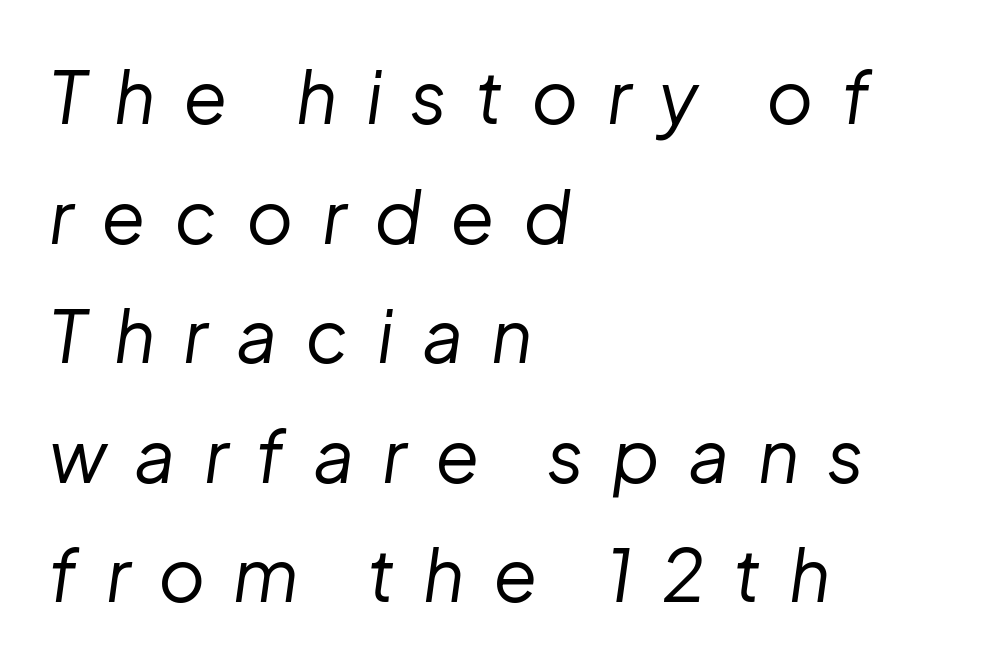
Does the copy run flush right? No — it runs flush left. Rendered with sloped, italic letterforms. Notice how descenders clear the ascenders below comfortably — that's standard leading. The passage shown is typed in a proportional face where columns would drift. The tracking jumps out immediately: characters are airy and widely separated.
